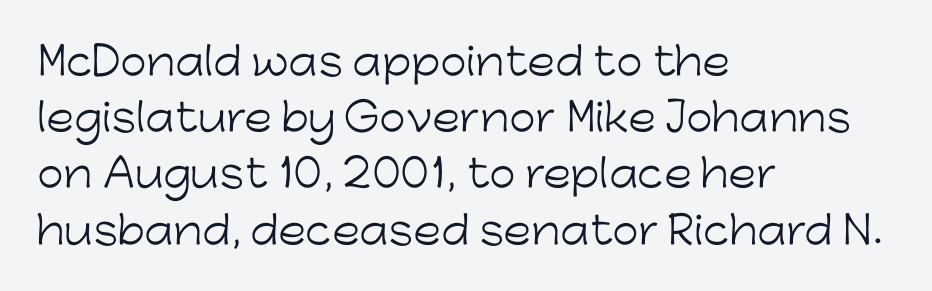
Q: Is the text bold? A: No.
Q: Is the text italic (slanted)? A: No, it is upright.
Q: Is the typeface a serif or a sans-serif typeface? A: Sans-serif.
Q: Is the text underlined? A: No.
Q: How is the paragraph aligned? A: Left-aligned.
Q: Is the spacing between letters normal or unusually wide? A: Normal.
Q: Is the spacing between lines tight, normal or loose? A: Normal.
Q: Width (condensed, normal, or wide)? A: Normal.
Q: Stroke contrast? A: Low.
Q: x-height? A: Medium.
Q: Monospaced? A: No.
